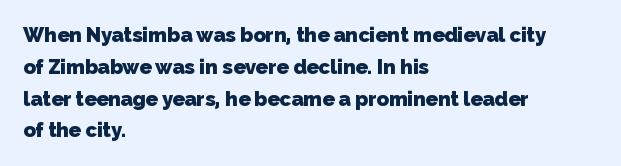
Students, this is bold: see how much ink each stroke carries. The letterforms sit shoulder to shoulder at normal distance. Does the copy run flush right? No — it runs flush left. Bare-footed words on every line.
